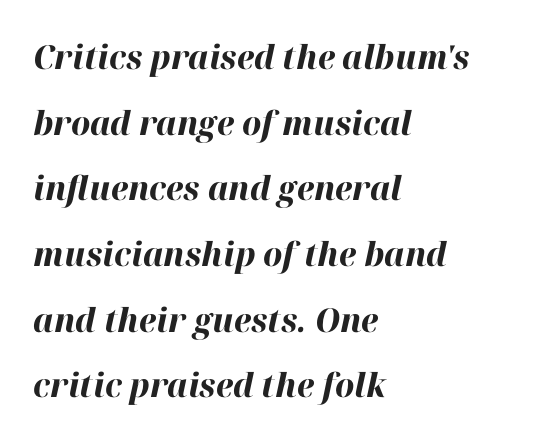
Quick note: italic. Words appear dense and cohesive because spacing is normal. The passage is arranged the way most books set body copy — flush left. Think of a printed novel: that variable character pitch is what you see here. Horizontal bands of white between lines are thick stripes.
